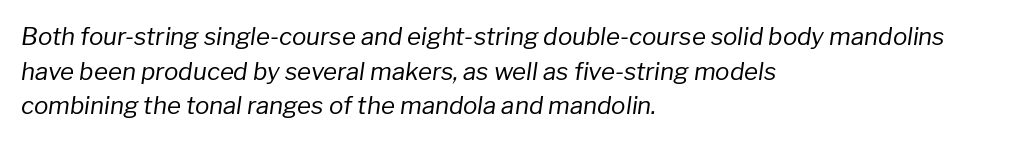
The image shows 24 px text type, italic (leaning right); set left-aligned, normal line spacing (1.44x), normal letter spacing, not underlined.
